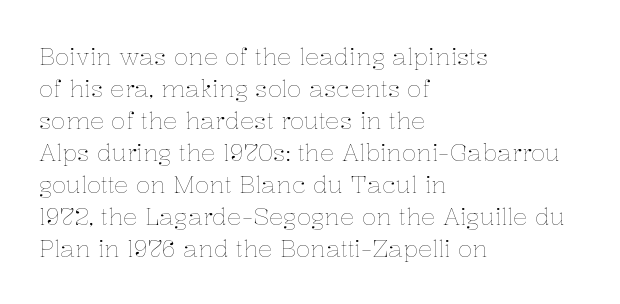
The image shows 24 px text type, upright; set left-aligned, normal line spacing (1.33x), normal letter spacing, not underlined.
